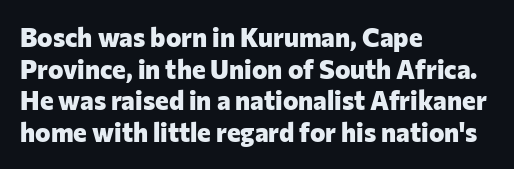
Q: Is the text bold? A: Yes.
Q: Is the text italic (slanted)? A: No, it is upright.
Q: Is the text underlined? A: No.
Q: How is the paragraph aligned? A: Left-aligned.
Q: Is the spacing between letters normal or unusually wide? A: Normal.
